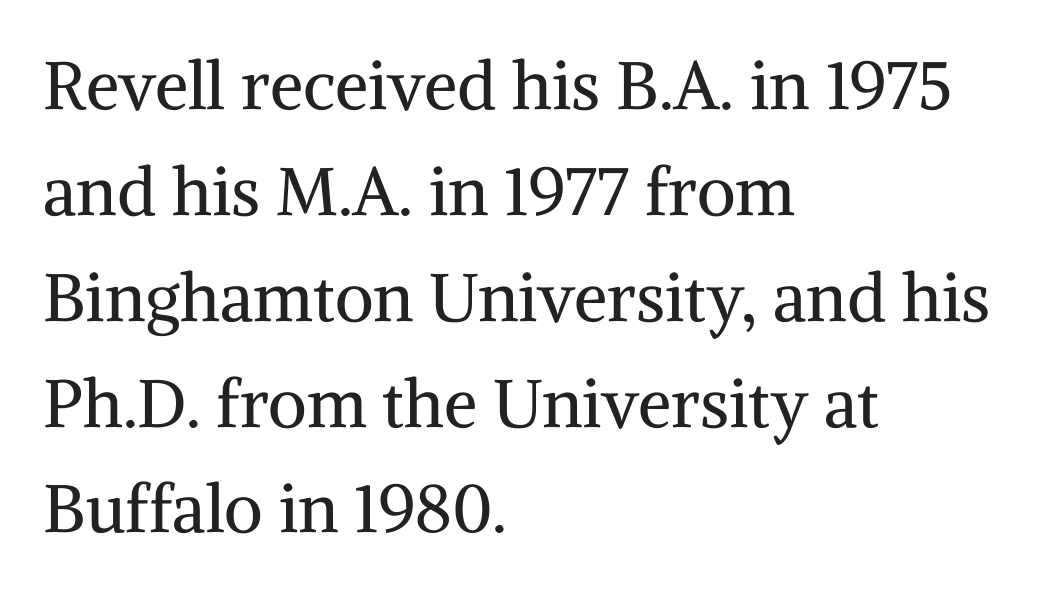
Here the designer chose a conventional face with non-uniform glyph widths. The line texture is even and compact thanks to regular tracking. Each row of text sits above clean, open space. Line spacing here is normal. This is not heavy type; no bold has been used.
